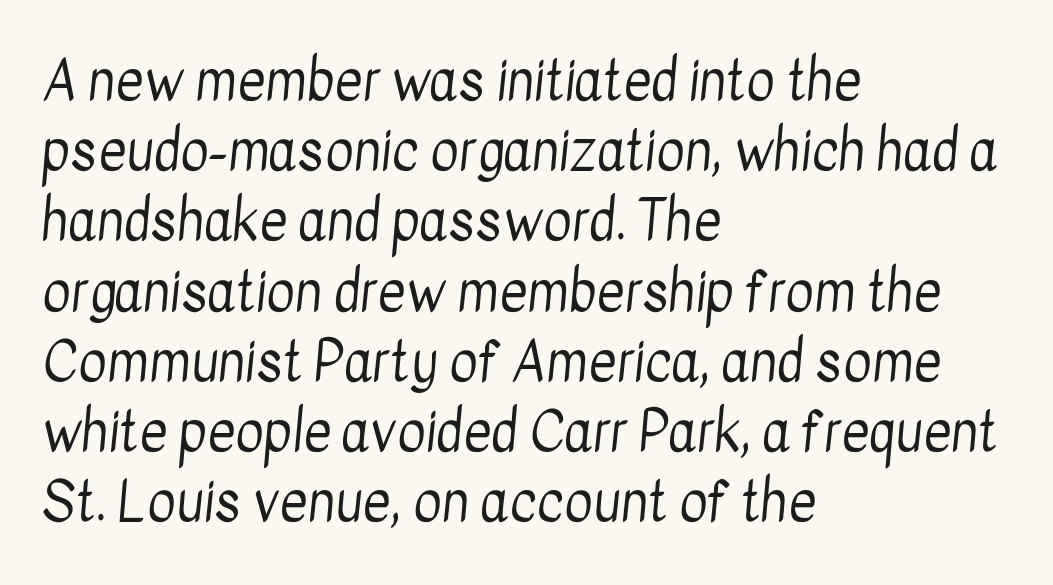
The image shows 54 px regular-weight, condensed sans-serif type; set left-aligned, normal line spacing (1.3x), normal letter spacing, not underlined; low stroke contrast and a medium x-height.
